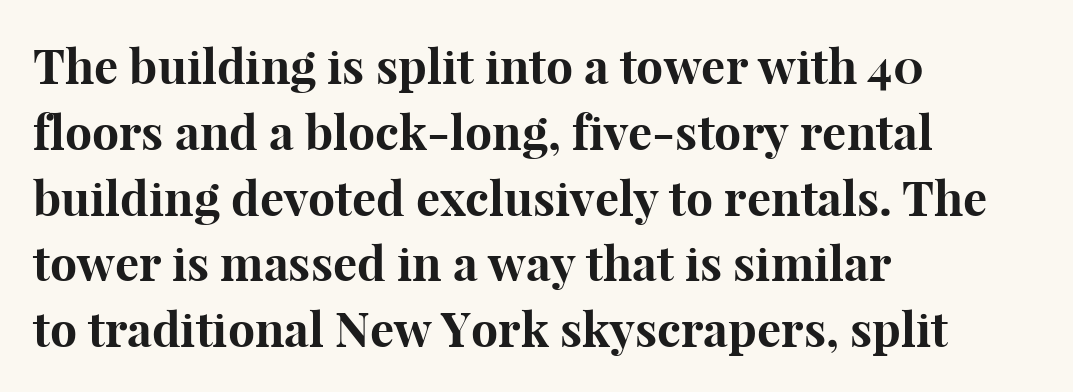
The image shows 48 px bold serif type, upright; set left-aligned, normal line spacing (1.37x), normal letter spacing, not underlined; high stroke contrast and a medium x-height.
